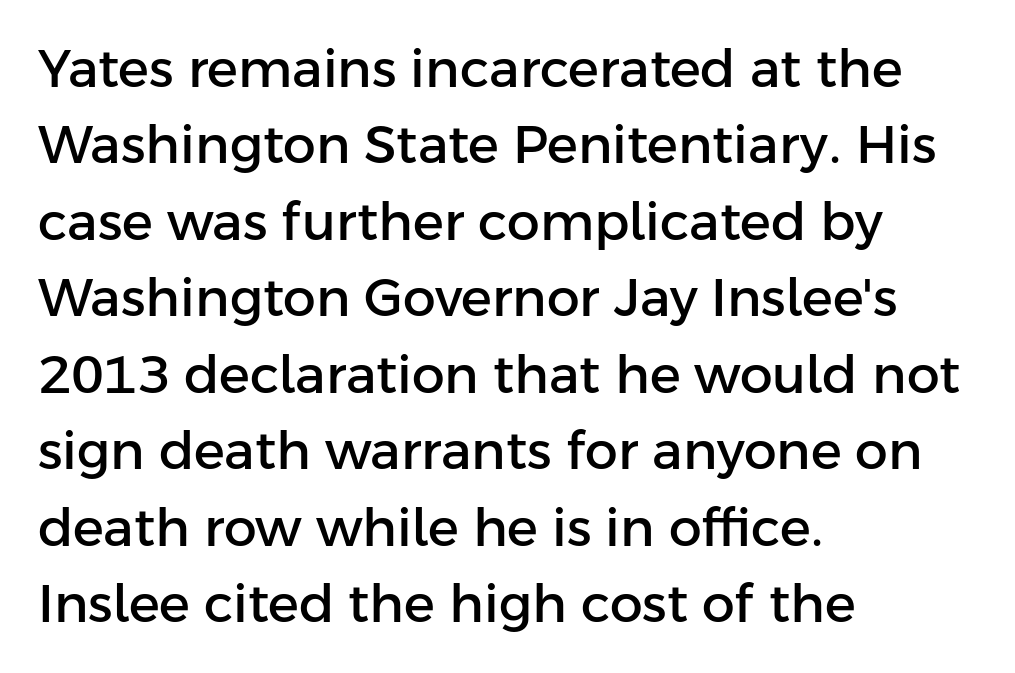
{"serif": "no", "italic": "no", "width": "normal", "stroke_contrast": "low", "x_height": "medium", "monospaced": "no", "underline": "no", "align": "left", "line_spacing": "normal", "line_spacing_ratio": 1.47, "letter_spacing": "normal", "letter_spacing_em": 0.0, "glyph_px": 52}
